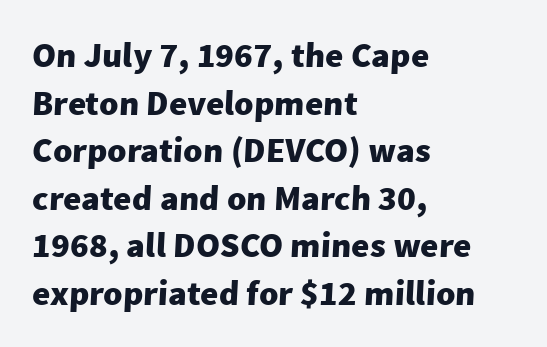
The image shows 35 px heavy sans-serif type; set left-aligned, normal line spacing (1.36x), normal letter spacing, not underlined; low stroke contrast and a medium x-height.
